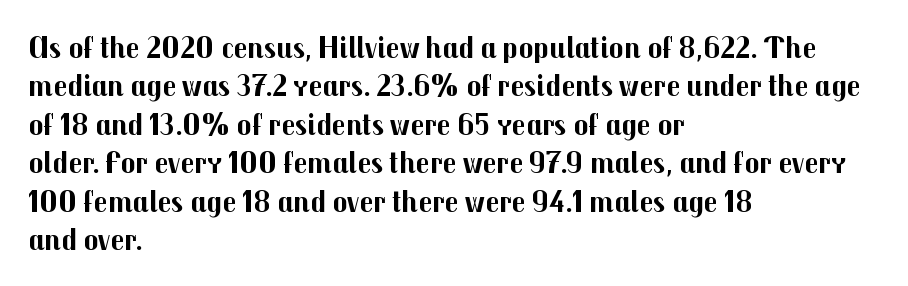
A typesetter would label this face a sans. Notice how the stems are strictly vertical — no italics here. The rendering keeps characters at their native spacing. Short and long lines alike share a common starting point at left. Chunky letters — that's bold for sure.
